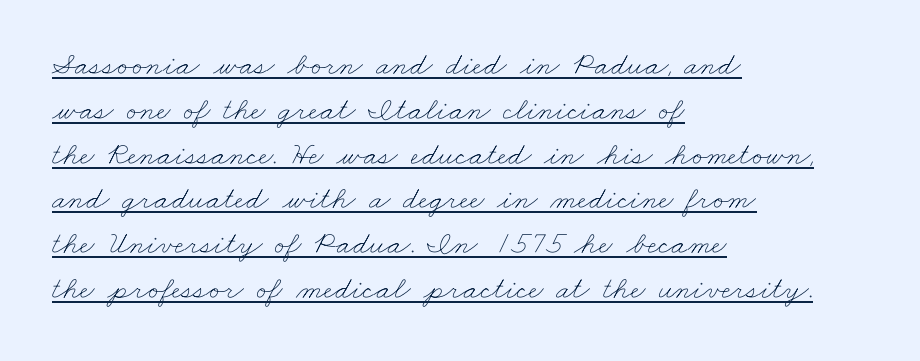
The image shows 32 px thin, wide type; set left-aligned, normal line spacing (1.4x), normal letter spacing, underlined; low stroke contrast and a small x-height.
